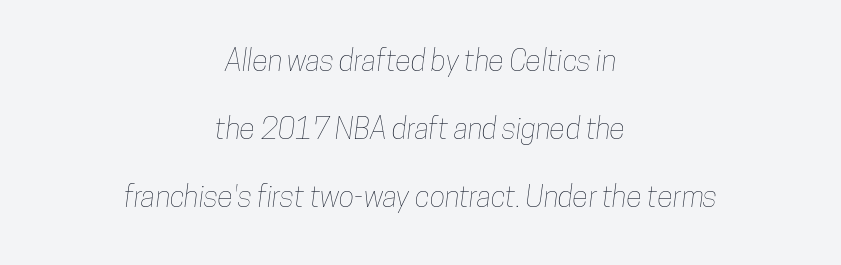
{"width": "condensed", "stroke_contrast": "low", "x_height": "medium", "monospaced": "no", "underline": "no", "align": "center", "line_spacing": "loose", "line_spacing_ratio": 2.35, "letter_spacing": "normal", "letter_spacing_em": 0.0, "glyph_px": 29}
